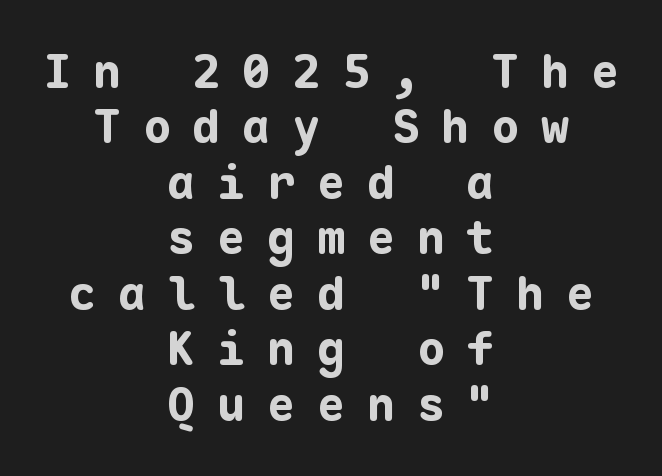
Check where the strokes stop: nothing finishes them off — pure sans. You can tell it's not italic because the verticals are truly vertical. Underline: absent. Someone cranked the tracking dial way up on this one. A full-strength bold gives these letters their thick strokes. The lines in this sample share a center point and differ in where they start and stop.
